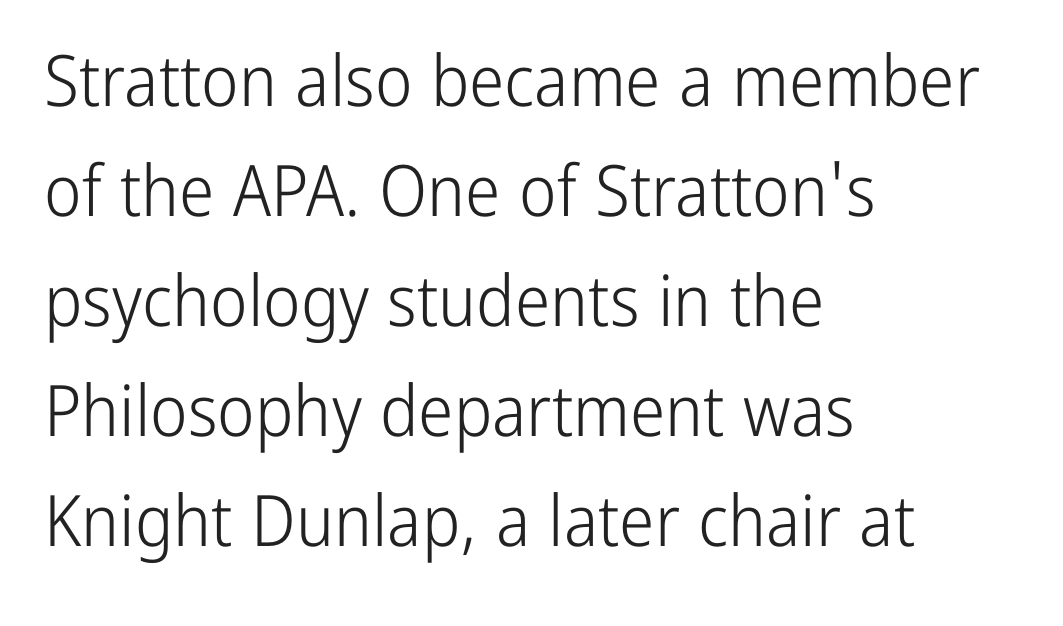
Notice how the stems are strictly vertical — no italics here. Is this a fixed-width face? No — the glyphs have proportional, varying widths. Reading down the block, your eye returns to a fixed left position each line. Words float on clear page, feet unadorned. The line-height multiplier appears to be the usual default. The gaps between neighbouring characters are ordinary and unremarkable.
